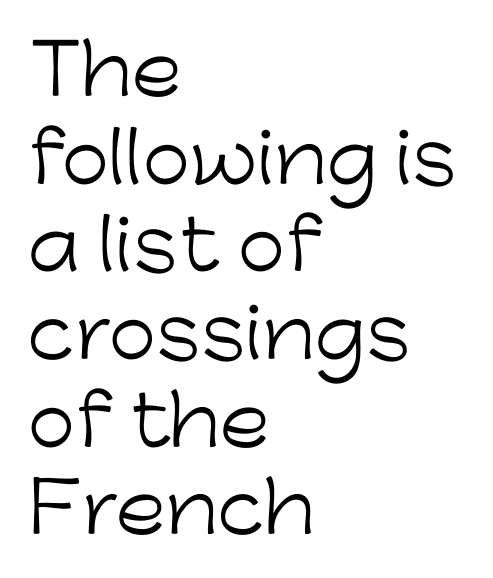
Q: Is the text bold? A: No.
Q: Is the text italic (slanted)? A: No, it is upright.
Q: Is the typeface a serif or a sans-serif typeface? A: Sans-serif.
Q: Is the text underlined? A: No.
Q: How is the paragraph aligned? A: Left-aligned.
Q: Is the spacing between letters normal or unusually wide? A: Normal.
Q: Is the spacing between lines tight, normal or loose? A: Normal.
Q: Width (condensed, normal, or wide)? A: Normal.
Q: Stroke contrast? A: Low.
Q: x-height? A: Medium.
Q: Monospaced? A: No.
